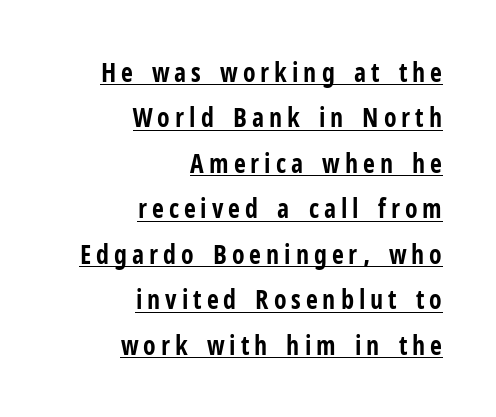
Q: Is the text bold? A: Yes.
Q: Is the text italic (slanted)? A: No, it is upright.
Q: Is the text underlined? A: Yes.
Q: How is the paragraph aligned? A: Right-aligned.
